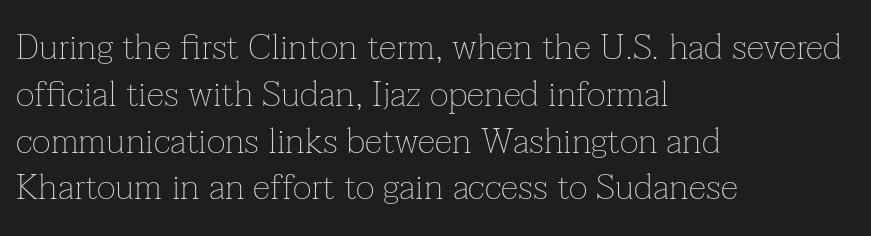
The image shows 36 px thin serif type, upright; set left-aligned, normal line spacing (1.3x), normal letter spacing, not underlined; low stroke contrast and a medium x-height.
